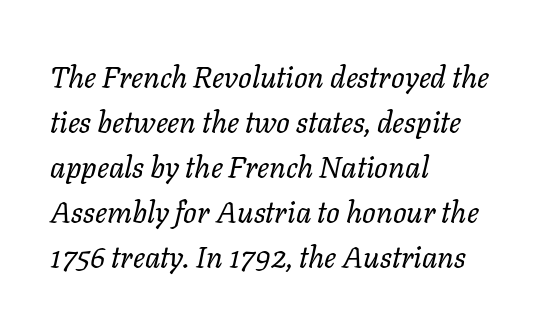
{"italic": "yes", "lean": "right", "slant_degrees": 11, "bold": "no", "weight": "regular", "width": "normal", "stroke_contrast": "low", "x_height": "medium", "monospaced": "no", "underline": "no", "align": "left", "line_spacing": "normal", "line_spacing_ratio": 1.5, "letter_spacing": "normal", "letter_spacing_em": 0.0, "glyph_px": 30}
